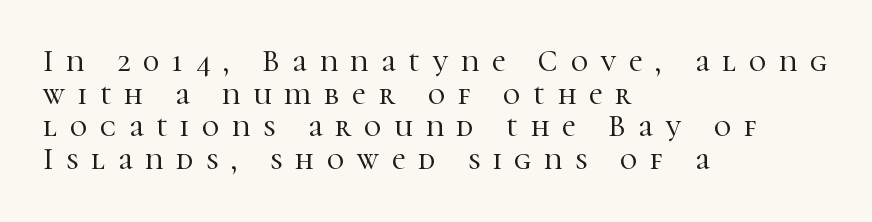
The image shows 30 px serif type, upright; set left-aligned, tight line spacing (1.09x), unusually wide letter spacing (+0.43 em), not underlined; high stroke contrast and a medium x-height.
